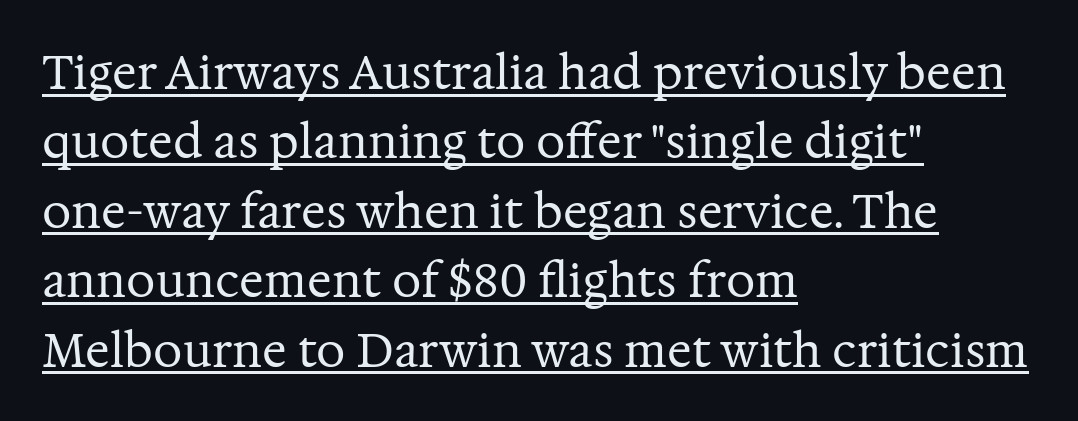
{"serif": "yes", "italic": "no", "bold": "no", "weight": "regular", "width": "normal", "stroke_contrast": "medium", "x_height": "medium", "monospaced": "no", "underline": "yes", "align": "left", "line_spacing": "normal", "line_spacing_ratio": 1.51, "letter_spacing": "normal", "letter_spacing_em": 0.0, "glyph_px": 46}
